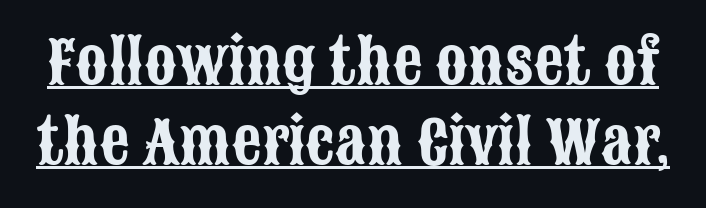
{"serif": "no", "italic": "no", "width": "condensed", "stroke_contrast": "low", "x_height": "large", "monospaced": "no", "underline": "yes", "line_spacing": "normal", "line_spacing_ratio": 1.36, "letter_spacing": "normal", "letter_spacing_em": 0.0, "glyph_px": 59}
